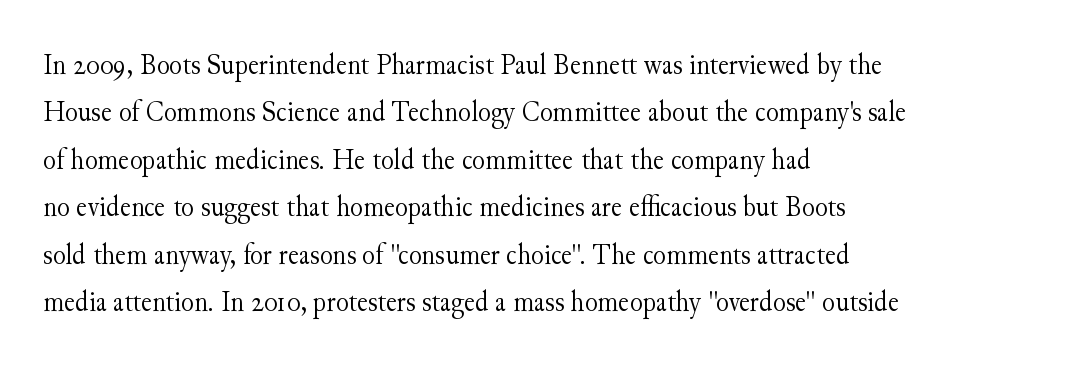
The space beneath each line is pristine and unruled. The face looks like a standard text weight, possibly lighter. The horizontal fit of the characters is conventional and even. Serif or sans? Serif — the stroke terminals have little feet.
